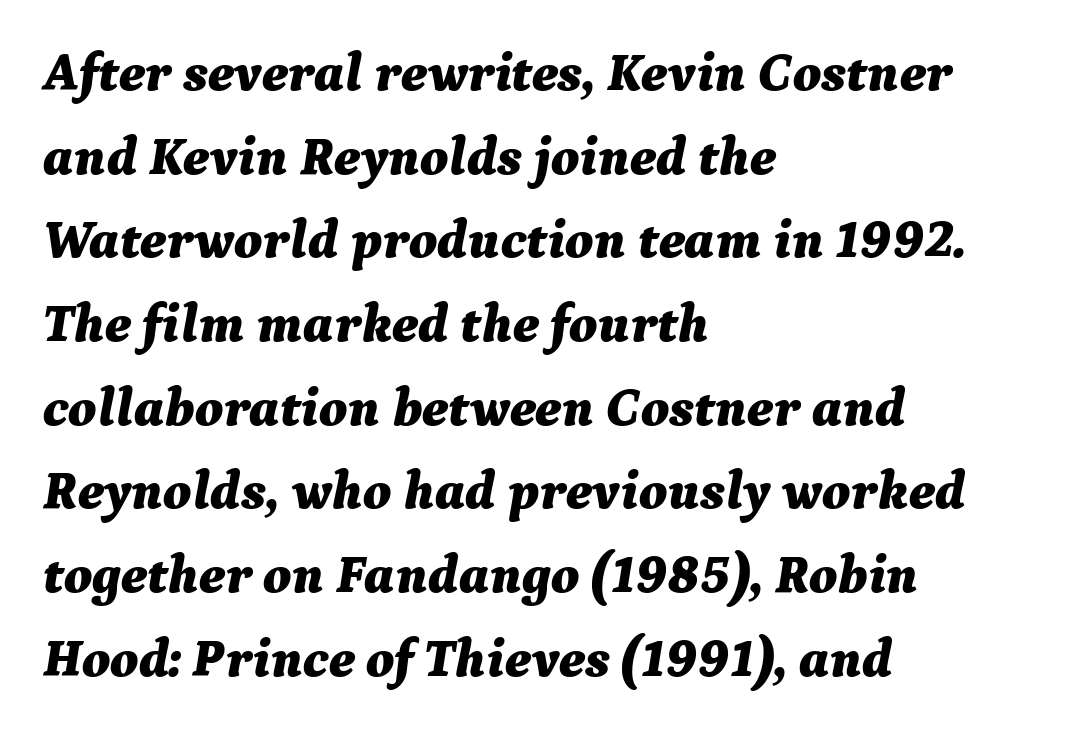
{"italic": "yes", "lean": "right", "slant_degrees": 9, "bold": "yes", "weight": "bold", "width": "normal", "stroke_contrast": "medium", "x_height": "medium", "monospaced": "no", "underline": "no", "align": "left", "line_spacing": "normal", "line_spacing_ratio": 1.55, "letter_spacing": "normal", "letter_spacing_em": 0.0, "glyph_px": 54}
